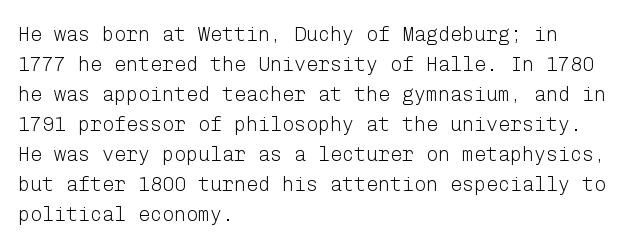
{"italic": "no", "bold": "no", "underline": "no", "align": "left", "line_spacing": "normal", "line_spacing_ratio": 1.5, "letter_spacing": "normal", "letter_spacing_em": 0.0, "glyph_px": 20}
